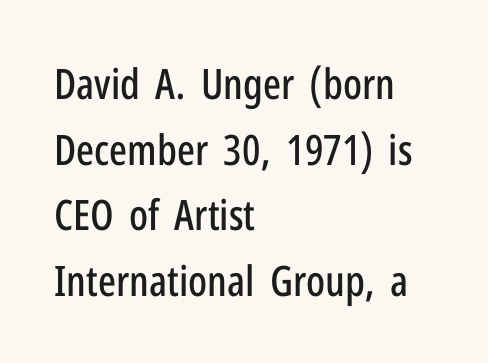
{"serif": "no", "italic": "no", "width": "condensed", "stroke_contrast": "low", "x_height": "medium", "monospaced": "no", "underline": "no", "align": "left", "line_spacing": "normal", "line_spacing_ratio": 1.56, "letter_spacing": "normal", "letter_spacing_em": 0.0, "glyph_px": 42}
